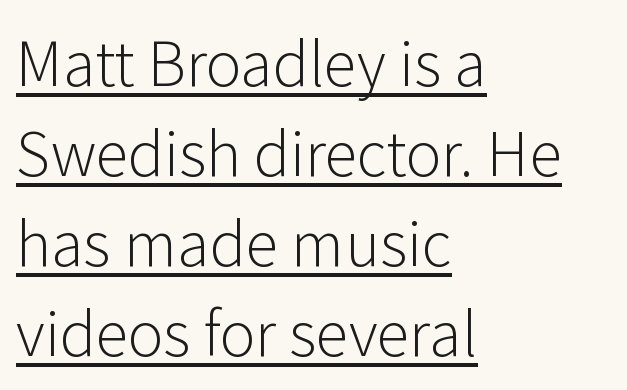
{"serif": "no", "italic": "no", "bold": "no", "weight": "light", "width": "normal", "stroke_contrast": "low", "x_height": "medium", "monospaced": "no", "underline": "yes", "align": "left", "line_spacing": "normal", "line_spacing_ratio": 1.5, "letter_spacing": "normal", "letter_spacing_em": 0.0, "glyph_px": 60}
